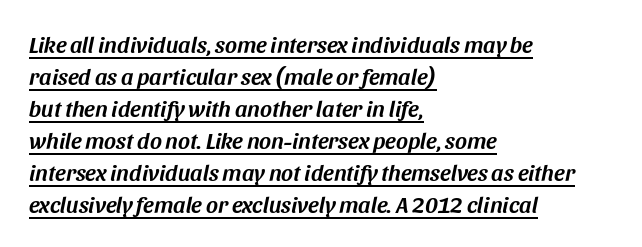
The font's italic variant was chosen for this text. Typeset ragged right — the left edge is the straight one. Standard letterfit; no display-style spreading of the glyphs. The lettering is marked with a stroke running underneath it. The block of text has a typical density, with ordinary space between rows.
